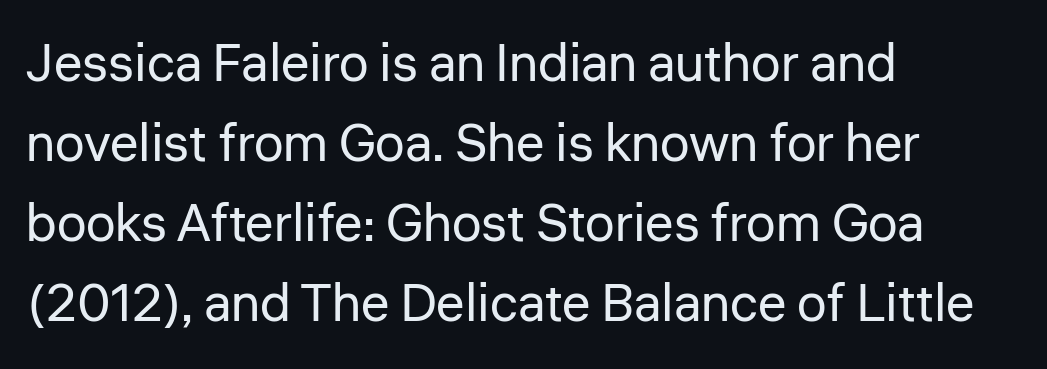
{"serif": "no", "italic": "no", "bold": "no", "weight": "regular", "width": "normal", "stroke_contrast": "low", "x_height": "medium", "monospaced": "no", "underline": "no", "align": "left", "line_spacing": "normal", "line_spacing_ratio": 1.51, "letter_spacing": "normal", "letter_spacing_em": 0.0, "glyph_px": 53}
